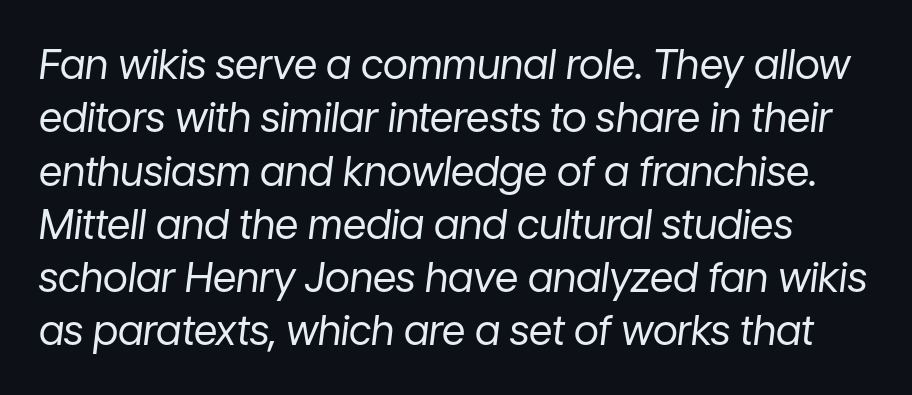
No chunkiness to these letters — they're not bold. This sample uses an oblique cut, with every glyph tilted off the vertical. Decoration check: the copy has no underline. The rendering uses natural spacing where letterforms have individual widths. This rendering leaves character spacing at its baseline value. Each new line begins a customary step beneath the previous one.
